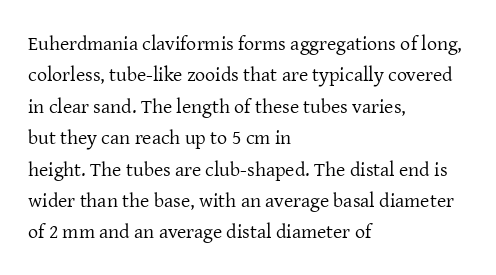
{"italic": "no", "bold": "no", "underline": "no", "align": "left", "line_spacing": "normal", "line_spacing_ratio": 1.57, "letter_spacing": "normal", "letter_spacing_em": 0.0, "glyph_px": 20}
